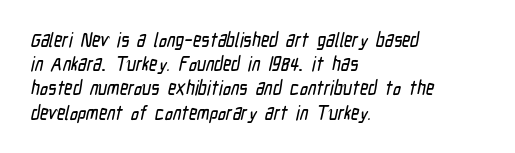
Q: Is the text underlined? A: No.
Q: How is the paragraph aligned? A: Left-aligned.
Q: Is the spacing between letters normal or unusually wide? A: Normal.
